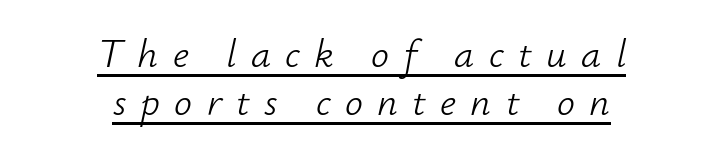
The image shows 40 px light type, italic (leaning right); set centered, line spacing 1.2x, unusually wide letter spacing (+0.36 em), underlined; low stroke contrast and a small x-height.
